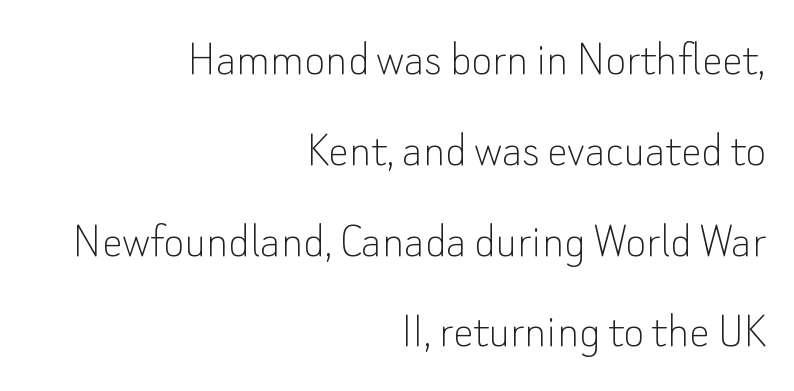
Q: Is the text bold? A: No.
Q: Is the text italic (slanted)? A: No, it is upright.
Q: Is the typeface a serif or a sans-serif typeface? A: Sans-serif.
Q: Is the text underlined? A: No.
Q: How is the paragraph aligned? A: Right-aligned.
Q: Is the spacing between letters normal or unusually wide? A: Normal.
Q: Width (condensed, normal, or wide)? A: Normal.
Q: Stroke contrast? A: Low.
Q: x-height? A: Small.
Q: Monospaced? A: No.
